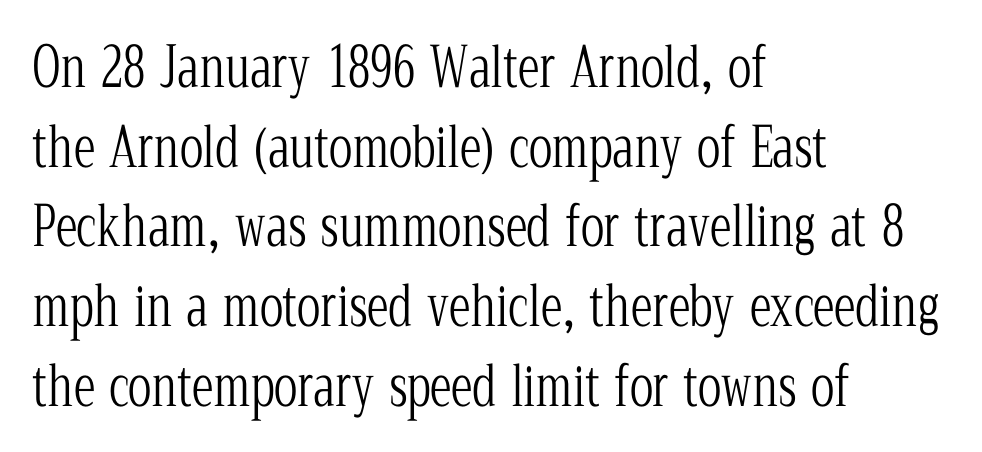
{"serif": "yes", "italic": "no", "bold": "no", "weight": "light", "width": "condensed", "stroke_contrast": "low", "x_height": "medium", "monospaced": "no", "underline": "no", "align": "left", "line_spacing": "normal", "line_spacing_ratio": 1.45, "letter_spacing": "normal", "letter_spacing_em": 0.0, "glyph_px": 55}
